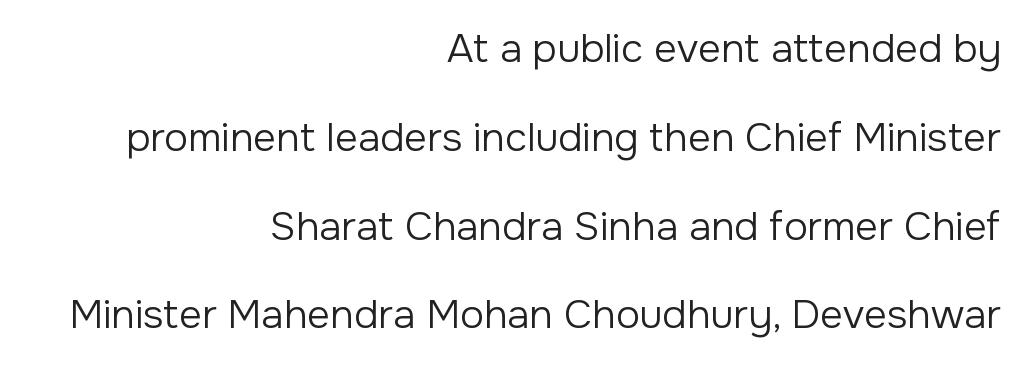
{"serif": "no", "italic": "no", "bold": "no", "weight": "regular", "width": "normal", "stroke_contrast": "low", "x_height": "medium", "monospaced": "no", "underline": "no", "align": "right", "line_spacing": "loose", "line_spacing_ratio": 2.22, "letter_spacing": "normal", "letter_spacing_em": 0.0, "glyph_px": 40}
